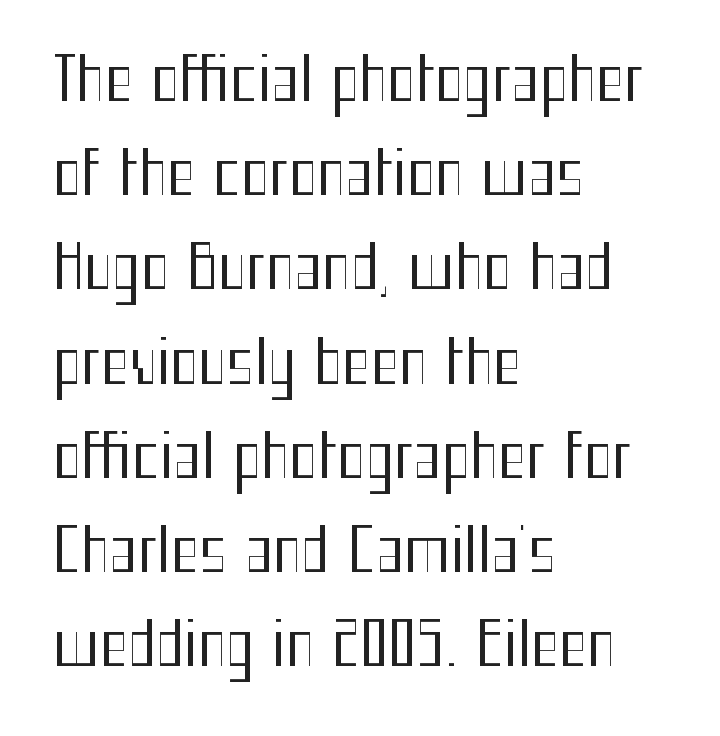
{"serif": "no", "italic": "no", "bold": "no", "weight": "regular", "width": "condensed", "stroke_contrast": "medium", "x_height": "medium", "monospaced": "no", "underline": "no", "align": "left", "line_spacing": "normal", "line_spacing_ratio": 1.57, "letter_spacing": "normal", "letter_spacing_em": 0.0, "glyph_px": 60}
